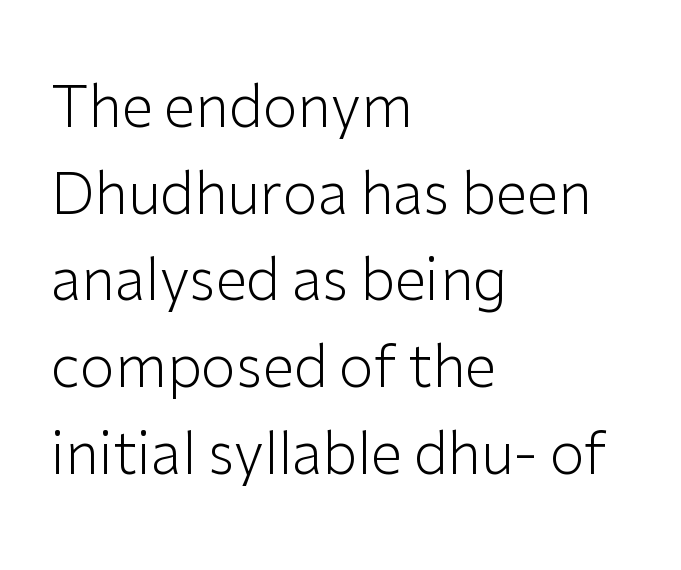
Q: Is the text bold? A: No.
Q: Is the text italic (slanted)? A: No, it is upright.
Q: Is the typeface a serif or a sans-serif typeface? A: Sans-serif.
Q: Is the text underlined? A: No.
Q: How is the paragraph aligned? A: Left-aligned.
Q: Is the spacing between letters normal or unusually wide? A: Normal.
Q: Is the spacing between lines tight, normal or loose? A: Normal.
Q: Width (condensed, normal, or wide)? A: Normal.
Q: Stroke contrast? A: Low.
Q: x-height? A: Medium.
Q: Monospaced? A: No.
